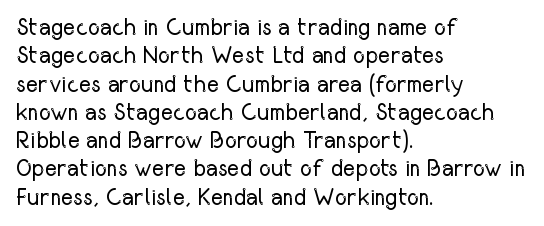
{"italic": "no", "bold": "no", "underline": "no", "align": "left", "line_spacing_ratio": 1.23, "letter_spacing": "normal", "letter_spacing_em": 0.0, "glyph_px": 23}
